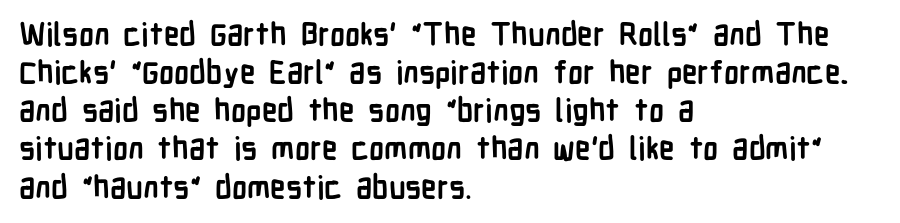
Q: Is the text bold? A: Yes.
Q: Is the text italic (slanted)? A: No, it is upright.
Q: Is the typeface a serif or a sans-serif typeface? A: Sans-serif.
Q: Is the text underlined? A: No.
Q: How is the paragraph aligned? A: Left-aligned.
Q: Is the spacing between letters normal or unusually wide? A: Normal.
Q: Width (condensed, normal, or wide)? A: Condensed.
Q: Stroke contrast? A: Low.
Q: x-height? A: Medium.
Q: Monospaced? A: No.
